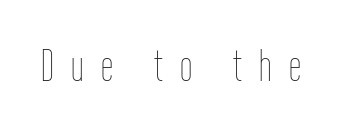
{"italic": "no", "bold": "no", "weight": "thin", "width": "condensed", "stroke_contrast": "low", "x_height": "medium", "monospaced": "no", "underline": "no", "letter_spacing": "wide", "letter_spacing_em": 0.39, "glyph_px": 44}
